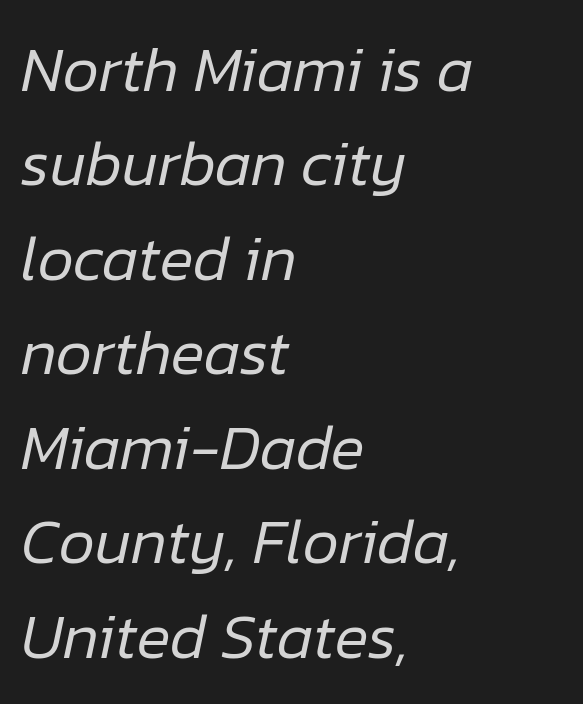
The image shows 63 px regular-weight type, italic (leaning right); set left-aligned, normal line spacing (1.5x), normal letter spacing, not underlined; low stroke contrast and a medium x-height.
